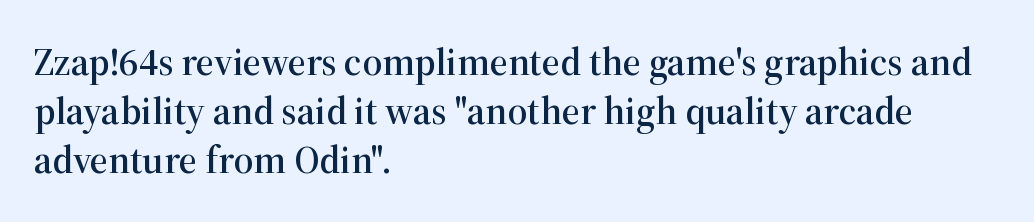
{"serif": "yes", "italic": "no", "width": "normal", "stroke_contrast": "high", "x_height": "medium", "monospaced": "no", "underline": "no", "align": "left", "line_spacing": "normal", "line_spacing_ratio": 1.26, "letter_spacing": "normal", "letter_spacing_em": 0.0, "glyph_px": 39}
